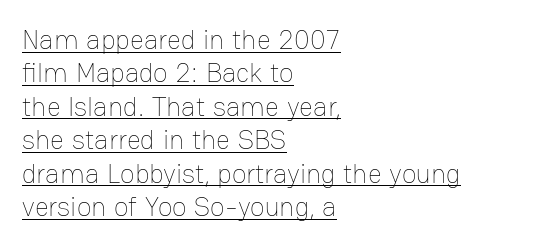
{"italic": "no", "bold": "no", "underline": "yes", "align": "left", "line_spacing_ratio": 1.24, "letter_spacing": "normal", "letter_spacing_em": 0.0, "glyph_px": 27}
